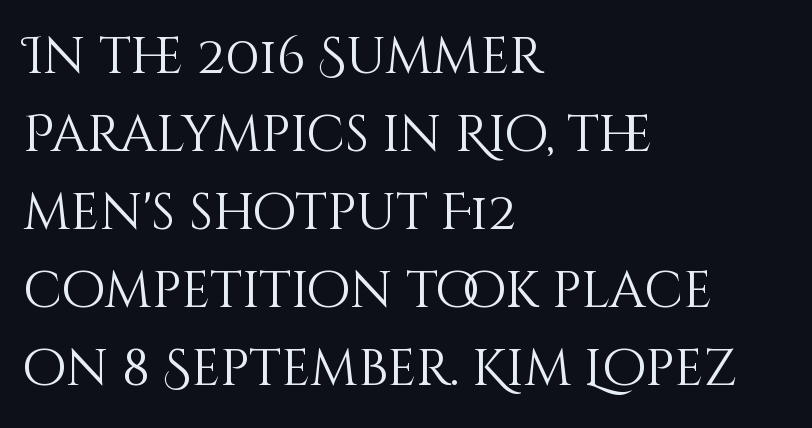
The image shows 51 px light type, upright; set left-aligned, normal line spacing (1.53x), normal letter spacing, not underlined; medium stroke contrast and a large x-height.
